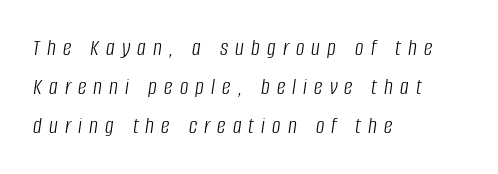
The image shows 24 px text type, italic (leaning right); set left-aligned, normal line spacing (1.62x), unusually wide letter spacing (+0.3 em), not underlined.
